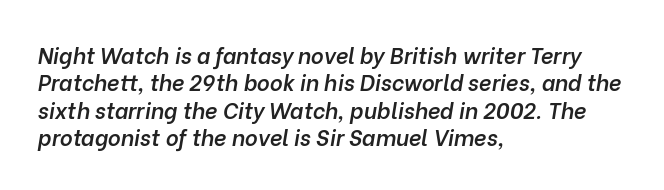
The image shows 22 px text type, italic (leaning right); set left-aligned, normal line spacing (1.25x), normal letter spacing, not underlined.
